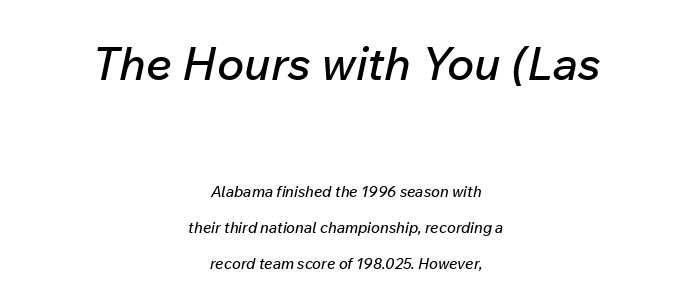
The image shows 46 px text type, italic (leaning right); set centered, loose line spacing (2.41x), normal letter spacing, not underlined; the first (top) block is 3.07x larger; low stroke contrast and a medium x-height.
